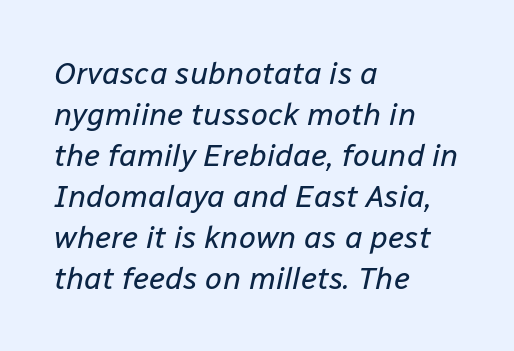
Q: Is the text bold? A: No.
Q: Is the text italic (slanted)? A: Yes, it leans right by about 12 degrees.
Q: Is the text underlined? A: No.
Q: How is the paragraph aligned? A: Left-aligned.
Q: Is the spacing between letters normal or unusually wide? A: Normal.
Q: Is the spacing between lines tight, normal or loose? A: Normal.
Q: Width (condensed, normal, or wide)? A: Normal.
Q: Stroke contrast? A: Low.
Q: x-height? A: Medium.
Q: Monospaced? A: No.
